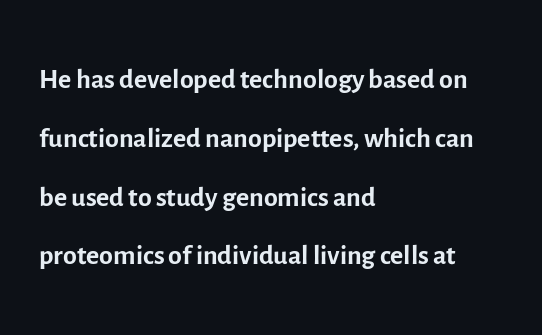
The image shows 40 px regular-weight sans-serif type, upright; set left-aligned, normal line spacing (1.47x), normal letter spacing, not underlined; a medium x-height.
